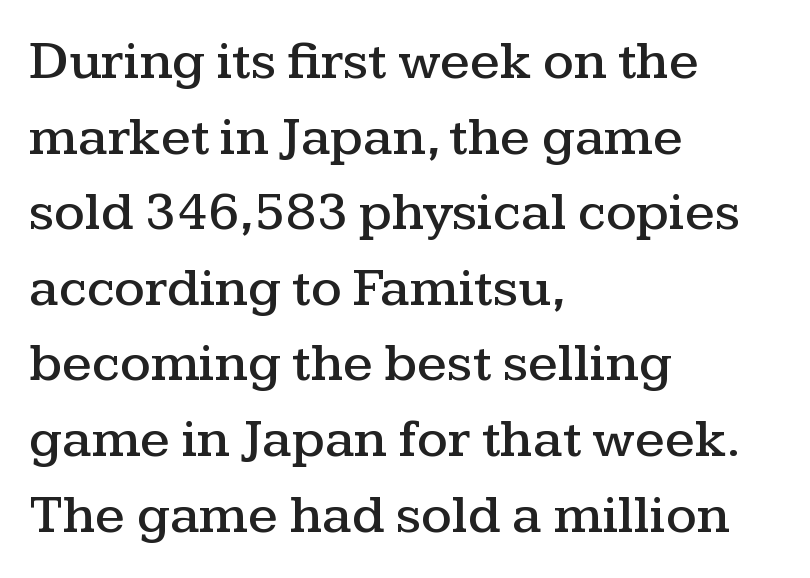
Q: Is the text italic (slanted)? A: No, it is upright.
Q: Is the typeface a serif or a sans-serif typeface? A: Serif.
Q: Is the text underlined? A: No.
Q: How is the paragraph aligned? A: Left-aligned.
Q: Is the spacing between letters normal or unusually wide? A: Normal.
Q: Is the spacing between lines tight, normal or loose? A: Normal.
Q: Width (condensed, normal, or wide)? A: Wide.
Q: Stroke contrast? A: Medium.
Q: x-height? A: Medium.
Q: Monospaced? A: No.
